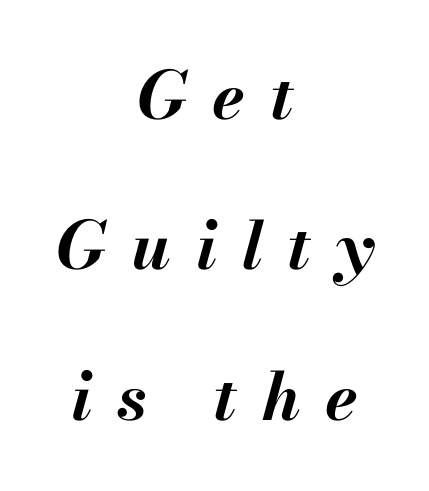
Underline: absent. A typesetter would call this proportional, since set widths differ per character. The typesetter chose a symmetrical, centered arrangement here. Tracking value appears strongly positive — letters spread wide. Italic? Definitely — the glyphs are oblique.
